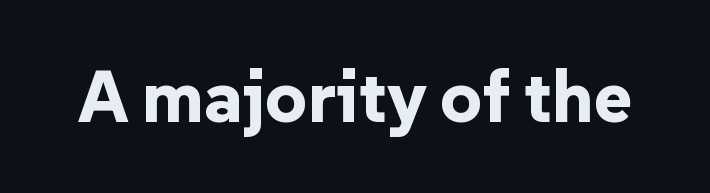
The image shows 73 px bold sans-serif type, upright; set normal letter spacing, not underlined; low stroke contrast and a medium x-height.
